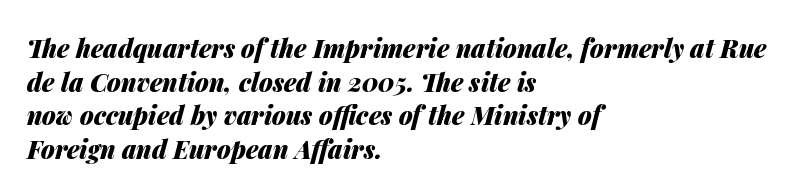
Look at the tracking — it's just the regular setting, nothing added. Which margin do the lines hug? The left one — the right edge is uneven. Weight: bold. Every character sits at an angle, as italics do. Anything drawn beneath the words? Only blank space. Notice how descenders clear the ascenders below comfortably — that's standard leading.
